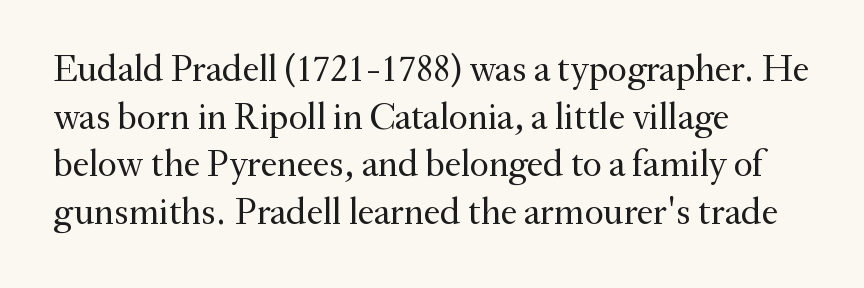
{"serif": "yes", "italic": "no", "bold": "no", "weight": "regular", "width": "normal", "stroke_contrast": "medium", "x_height": "small", "monospaced": "no", "underline": "no", "align": "left", "line_spacing": "normal", "line_spacing_ratio": 1.29, "letter_spacing": "normal", "letter_spacing_em": 0.0, "glyph_px": 37}
